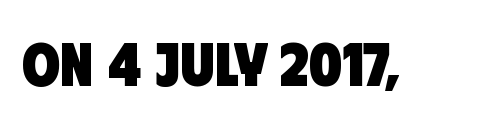
The image shows 62 px heavy, condensed sans-serif type; set normal letter spacing, not underlined; low stroke contrast and a large x-height.
